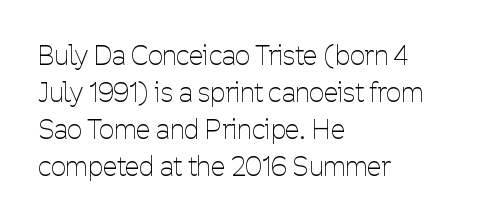
The image shows 26 px text type, upright; set left-aligned, normal line spacing (1.42x), normal letter spacing, not underlined.
